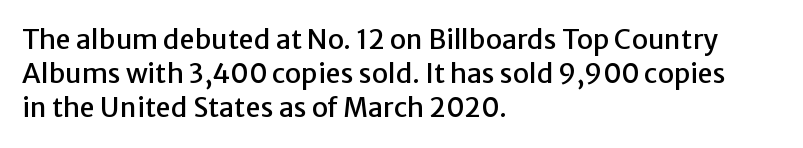
This sample uses plain, unmodified letter spacing. The setting favours the left margin, as ordinary paragraphs usually do. Does the lettering tilt? It doesn't — this is upright. Is there much room between lines? A standard amount, neither cramped nor airy.
